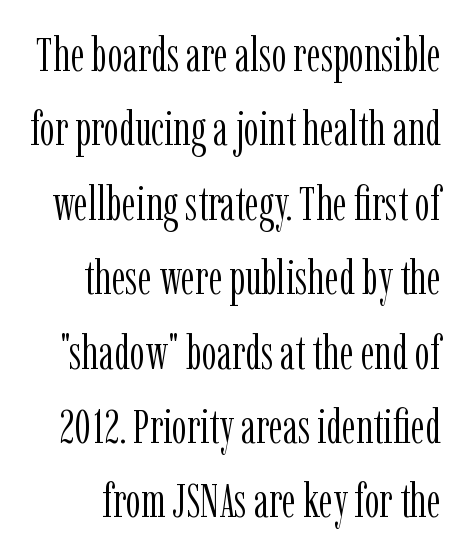
Stem width sits at or under what a default text font uses. Upright lettering throughout. Look at the bottom of the vertical strokes: they flare into serifs here. In terms of leading, this rendering sits right in the middle. These lines keep a tight, regular rhythm from letter to letter.
